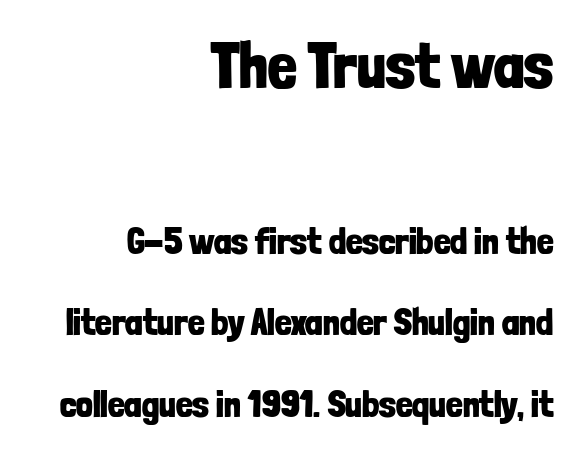
The compositor pushed each line to the right boundary. This is sans-serif lettering, the kind often seen on screens and signage. The rendering uses natural spacing where letterforms have individual widths. The strip under each line holds only bare page. You could fit nearly another row in the gap between these rows.
